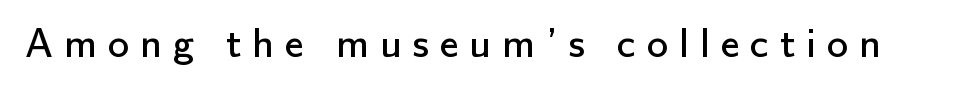
The image shows 42 px regular-weight sans-serif type, upright; set unusually wide letter spacing (+0.26 em), not underlined; low stroke contrast and a small x-height.
